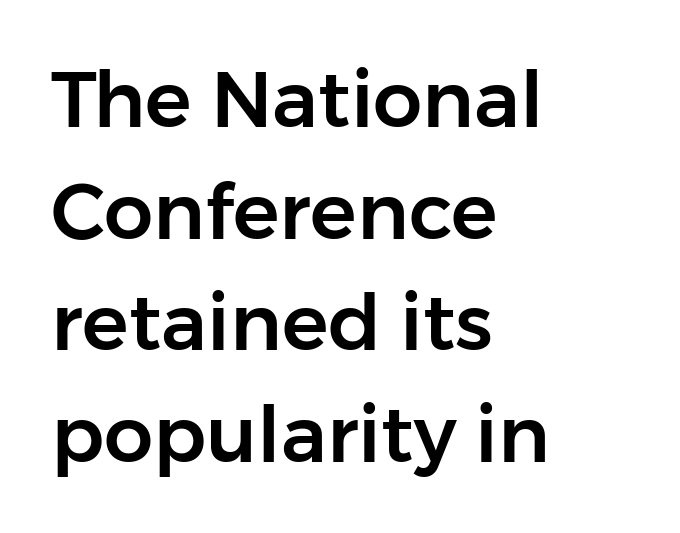
{"serif": "no", "italic": "no", "width": "normal", "stroke_contrast": "low", "x_height": "medium", "monospaced": "no", "underline": "no", "align": "left", "line_spacing": "normal", "line_spacing_ratio": 1.43, "letter_spacing": "normal", "letter_spacing_em": 0.0, "glyph_px": 78}
